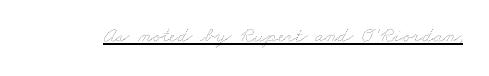
{"bold": "no", "underline": "yes", "letter_spacing": "normal", "letter_spacing_em": 0.0, "glyph_px": 21}
